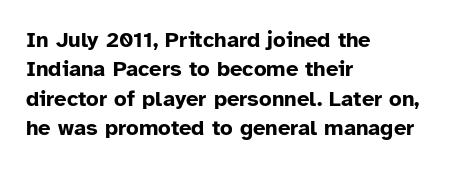
{"italic": "no", "bold": "yes", "underline": "no", "align": "left", "line_spacing": "normal", "line_spacing_ratio": 1.34, "letter_spacing": "normal", "letter_spacing_em": 0.0, "glyph_px": 22}
